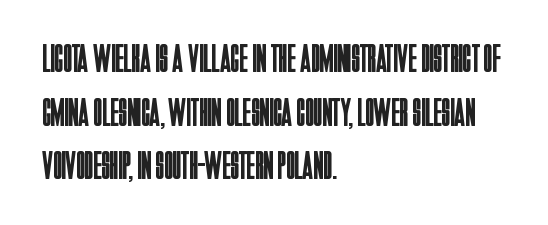
{"serif": "no", "italic": "no", "bold": "no", "weight": "regular", "width": "condensed", "stroke_contrast": "low", "x_height": "large", "monospaced": "no", "underline": "no", "align": "left", "line_spacing": "normal", "line_spacing_ratio": 1.34, "letter_spacing": "normal", "letter_spacing_em": 0.0, "glyph_px": 40}
